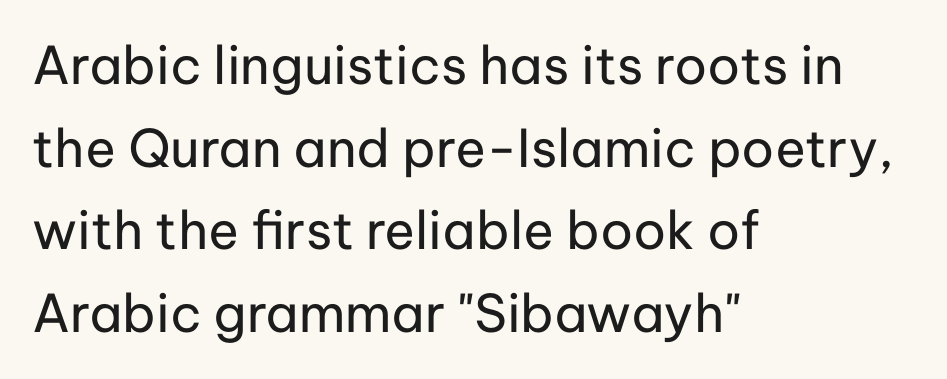
The image shows 52 px regular-weight sans-serif type, upright; set left-aligned, normal line spacing (1.59x), normal letter spacing, not underlined; low stroke contrast and a medium x-height.
